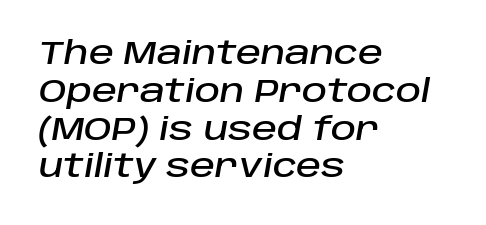
Q: Is the text italic (slanted)? A: Yes, it leans right by about 10 degrees.
Q: Is the text underlined? A: No.
Q: How is the paragraph aligned? A: Left-aligned.
Q: Is the spacing between letters normal or unusually wide? A: Normal.
Q: Width (condensed, normal, or wide)? A: Normal.
Q: Stroke contrast? A: Low.
Q: x-height? A: Large.
Q: Monospaced? A: No.
